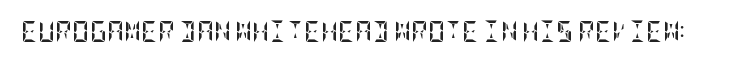
Q: Is the text bold? A: Yes.
Q: Is the text italic (slanted)? A: No, it is upright.
Q: Is the text underlined? A: No.
Q: Is the spacing between letters normal or unusually wide? A: Normal.
